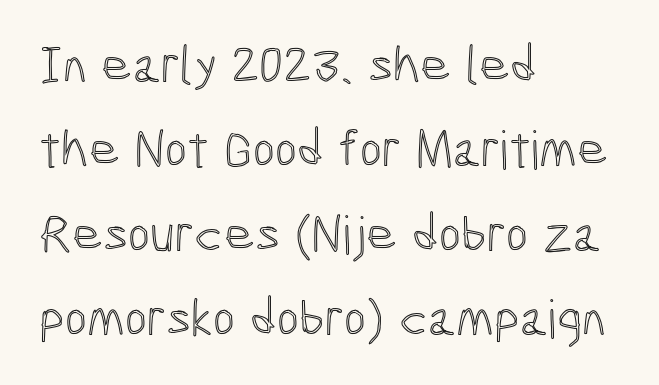
Each row of text sits above clean, open space. Line spacing here is normal. Do the characters align in a grid? No, the font is proportional. Caption: multi-line text, flush left, ragged right. Does extra space separate the letters? No, they use regular spacing. This is roman type, the default non-slanted kind.
